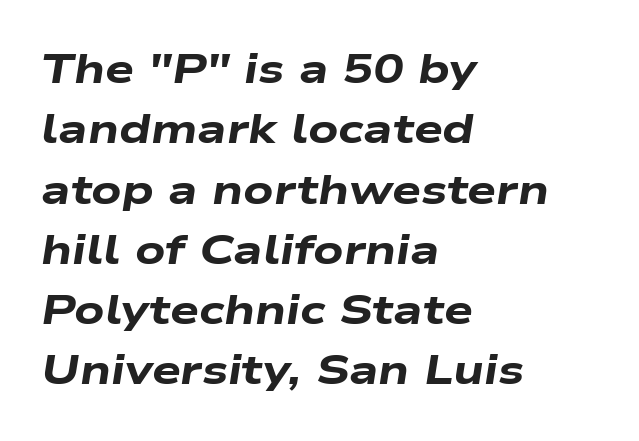
Do the characters align in a grid? No, the font is proportional. The words here are not underlined. Stroke thickness is high; the sample reads as a true bold. Slant detected: the letters are inclined. One-word summary of the alignment: left.
